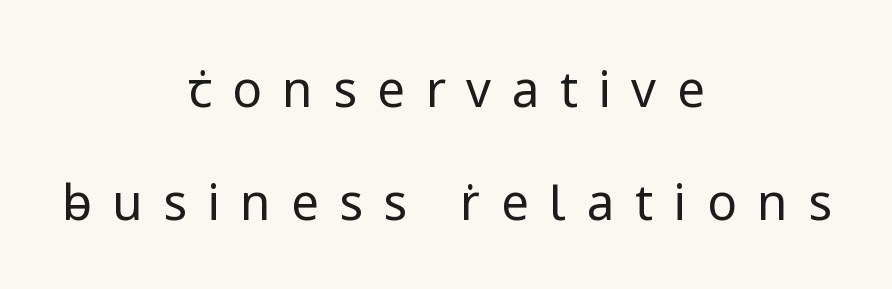
The image shows 49 px regular-weight sans-serif type, upright; set centered, loose line spacing (2.3x), unusually wide letter spacing (+0.42 em), not underlined; low stroke contrast and a medium x-height.
